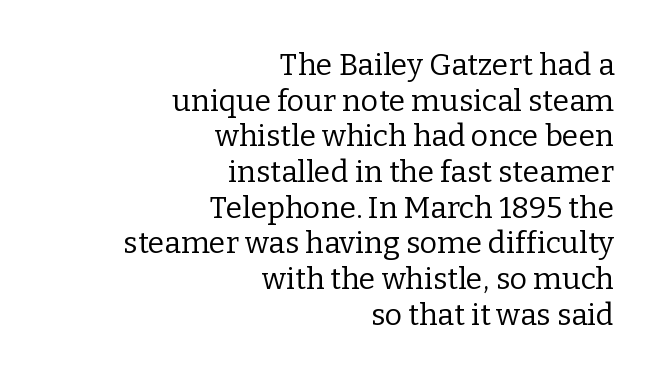
Q: Is the text bold? A: No.
Q: Is the text italic (slanted)? A: No, it is upright.
Q: Is the typeface a serif or a sans-serif typeface? A: Serif.
Q: Is the text underlined? A: No.
Q: How is the paragraph aligned? A: Right-aligned.
Q: Is the spacing between letters normal or unusually wide? A: Normal.
Q: Width (condensed, normal, or wide)? A: Normal.
Q: Stroke contrast? A: Low.
Q: x-height? A: Medium.
Q: Monospaced? A: No.
